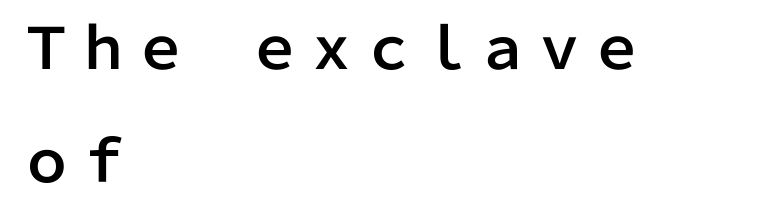
The image shows 57 px sans-serif type, upright; set left-aligned, loose line spacing (1.99x), normal letter spacing, not underlined; low stroke contrast and a medium x-height.
